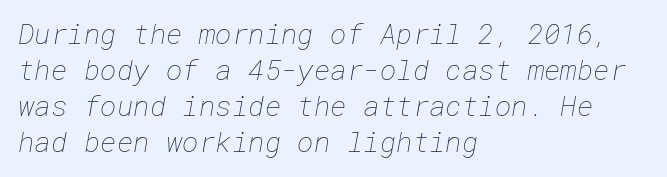
The image shows 28 px thin type; set left-aligned, normal line spacing (1.28x), normal letter spacing, not underlined; low stroke contrast and a medium x-height.
